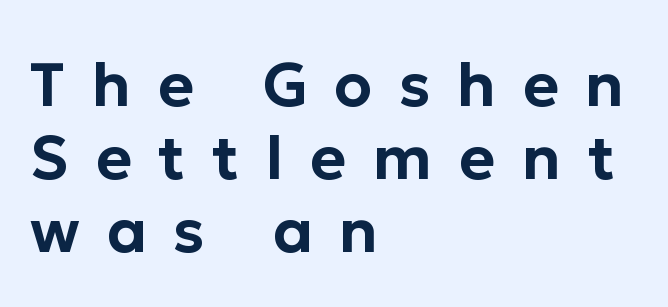
Q: Is the text italic (slanted)? A: No, it is upright.
Q: Is the typeface a serif or a sans-serif typeface? A: Sans-serif.
Q: Is the text underlined? A: No.
Q: How is the paragraph aligned? A: Left-aligned.
Q: Is the spacing between letters normal or unusually wide? A: Unusually wide.
Q: Width (condensed, normal, or wide)? A: Normal.
Q: Stroke contrast? A: Low.
Q: x-height? A: Medium.
Q: Monospaced? A: No.
